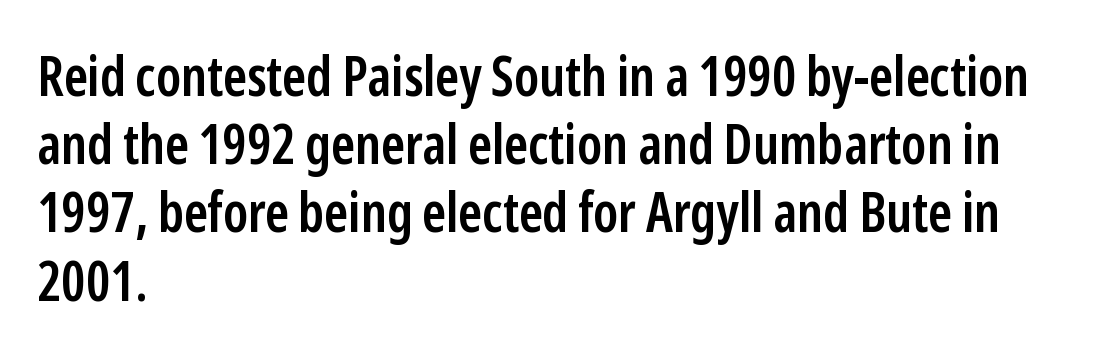
Q: Is the text bold? A: Semi-bold.
Q: Is the text italic (slanted)? A: No, it is upright.
Q: Is the typeface a serif or a sans-serif typeface? A: Sans-serif.
Q: Is the text underlined? A: No.
Q: How is the paragraph aligned? A: Left-aligned.
Q: Is the spacing between letters normal or unusually wide? A: Normal.
Q: Width (condensed, normal, or wide)? A: Condensed.
Q: Stroke contrast? A: Low.
Q: x-height? A: Medium.
Q: Monospaced? A: No.
